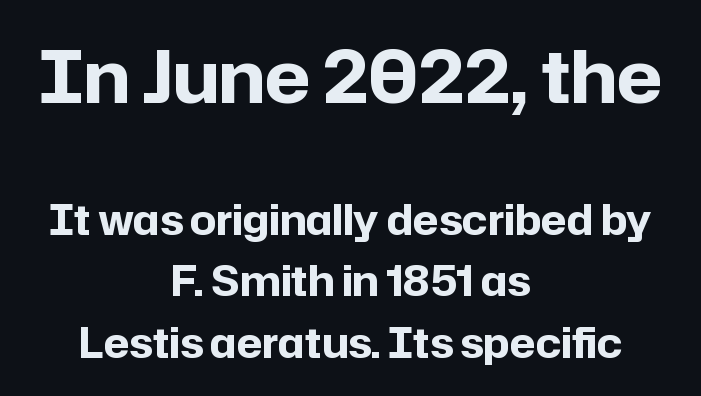
Larger block? The one above; the one below is distinctly smaller. Is the letter spacing exaggerated? No — it looks like the ordinary default. Unlike a traditional serif, this face leaves its strokes unadorned. The area under the type is left untouched. Character widths vary here, with narrow letters taking less room than wide ones.
